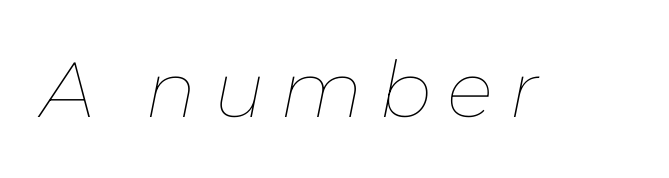
Q: Is the text bold? A: No.
Q: Is the text italic (slanted)? A: Yes, it leans right by about 11 degrees.
Q: Is the text underlined? A: No.
Q: Is the spacing between letters normal or unusually wide? A: Unusually wide.
Q: Width (condensed, normal, or wide)? A: Normal.
Q: Stroke contrast? A: Low.
Q: x-height? A: Medium.
Q: Monospaced? A: No.
